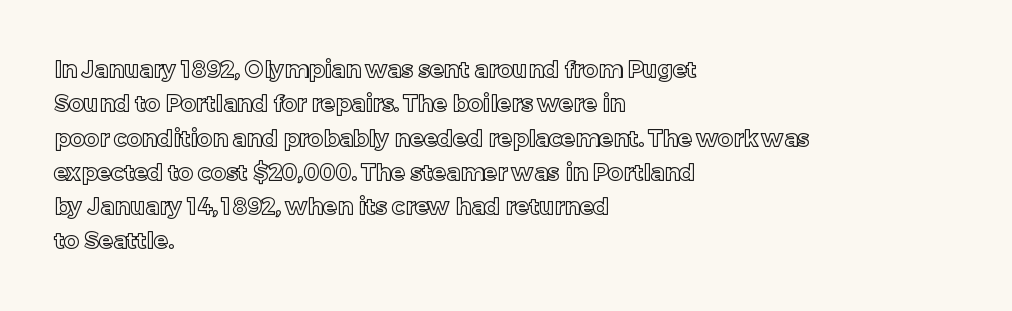
The image shows 23 px text type, upright; set left-aligned, normal line spacing (1.49x), normal letter spacing, not underlined.
